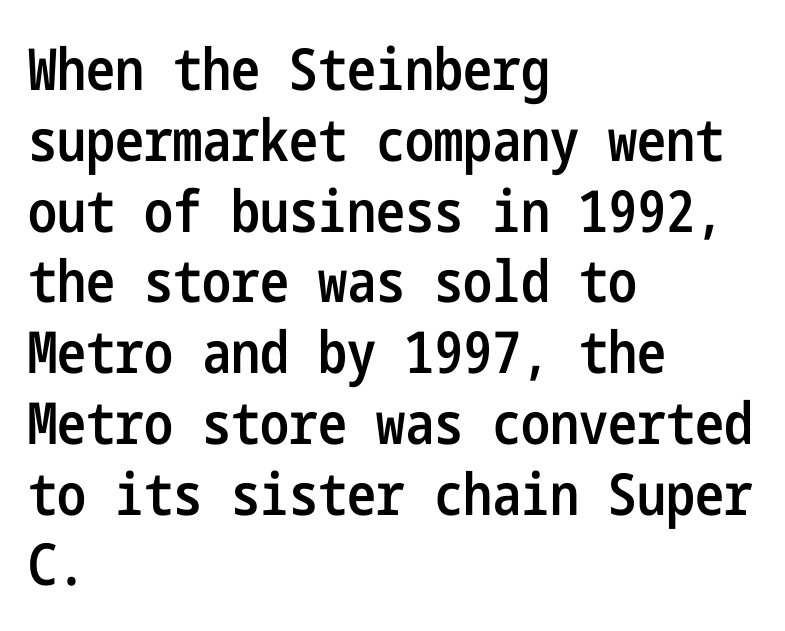
{"serif": "no", "italic": "no", "bold": "semi", "weight": "semibold", "width": "condensed", "stroke_contrast": "low", "x_height": "medium", "underline": "no", "align": "left", "line_spacing_ratio": 1.22, "letter_spacing": "normal", "letter_spacing_em": 0.0, "glyph_px": 58}
